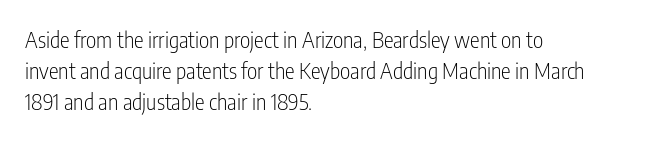
{"italic": "no", "bold": "no", "underline": "no", "align": "left", "line_spacing": "normal", "line_spacing_ratio": 1.42, "letter_spacing": "normal", "letter_spacing_em": 0.0, "glyph_px": 22}
